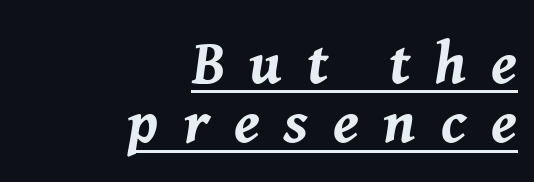
{"italic": "yes", "lean": "right", "slant_degrees": 8, "bold": "yes", "weight": "bold", "width": "normal", "stroke_contrast": "medium", "x_height": "medium", "monospaced": "no", "underline": "yes", "align": "right", "line_spacing": "tight", "line_spacing_ratio": 0.99, "letter_spacing": "wide", "letter_spacing_em": 0.41, "glyph_px": 60}
